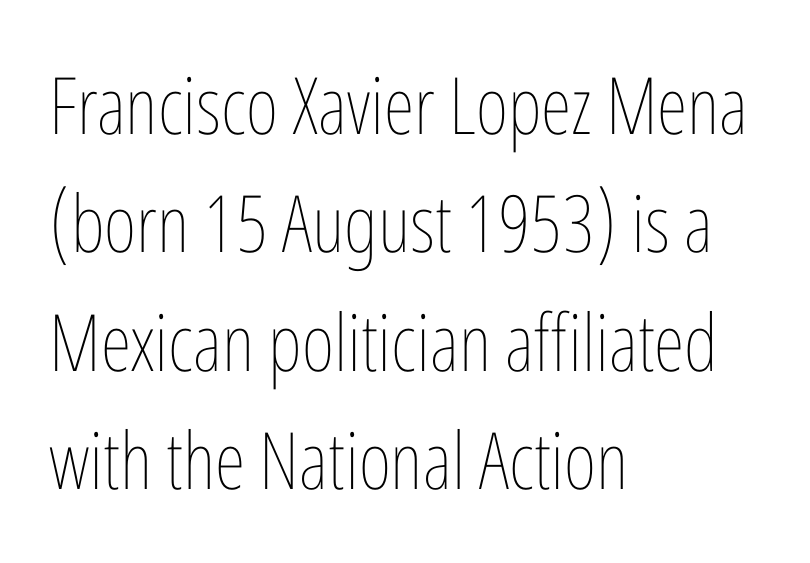
{"italic": "no", "bold": "no", "weight": "thin", "width": "condensed", "stroke_contrast": "low", "x_height": "medium", "monospaced": "no", "underline": "no", "align": "left", "line_spacing": "normal", "line_spacing_ratio": 1.5, "letter_spacing": "normal", "letter_spacing_em": 0.0, "glyph_px": 79}
